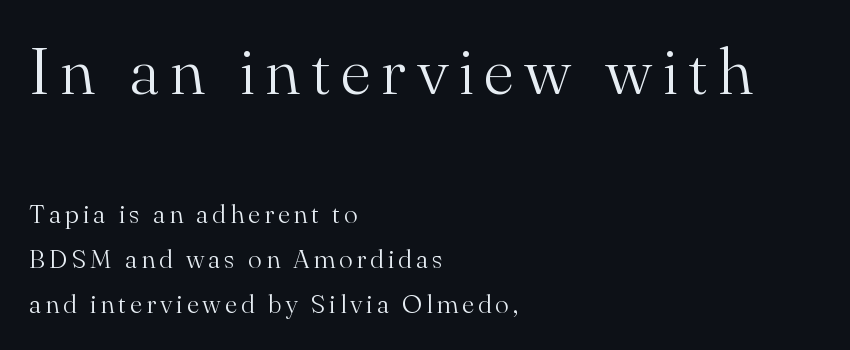
The image shows 66 px light serif type, upright; set left-aligned, line spacing 1.74x, not underlined; the first (top) block is 2.54x larger; medium stroke contrast and a small x-height.
